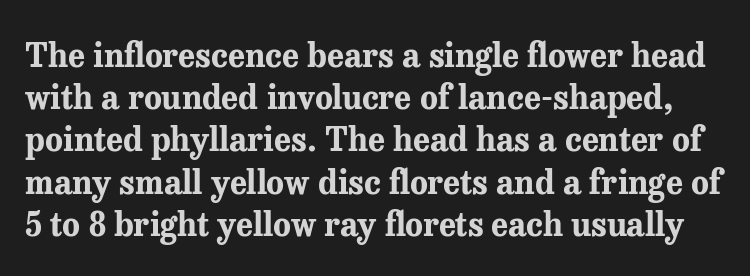
This rendering employs a face with finishing strokes, i.e., a serif. Honestly, there is no underline to notice here at all. How are the letters spaced? Ordinarily, with no added tracking. Designer's note — italics off, roman on. Looks like regular typesetting: each glyph gets only the width it needs. Reading down the column, the eye jumps a familiar distance to each next line.
